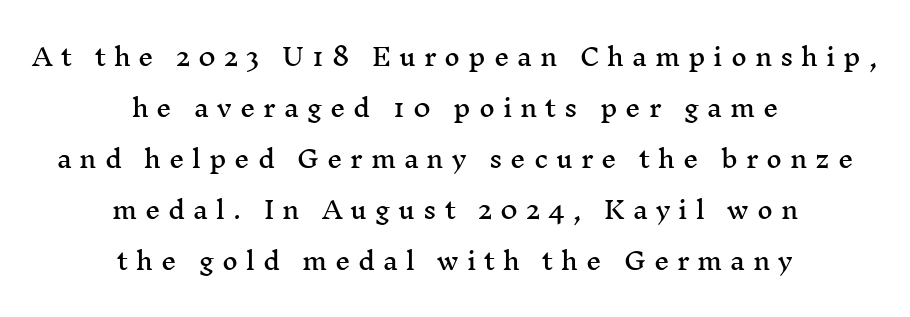
Q: Is the text italic (slanted)? A: No, it is upright.
Q: Is the text underlined? A: No.
Q: How is the paragraph aligned? A: Centered.
Q: Is the spacing between letters normal or unusually wide? A: Unusually wide.
Q: Is the spacing between lines tight, normal or loose? A: Loose.
